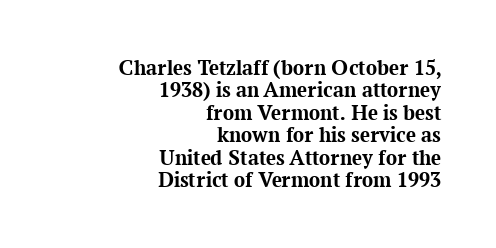
The lettering stays uniformly vertical, giving the passage a roman look. The tracking reads as untouched default to a designer's eye. Compared with a flush-left layout, this one pins lines to the opposite, right side. As a designer I'd log this as weight 700, bold. Successive baselines arrive quickly, one right under another.
